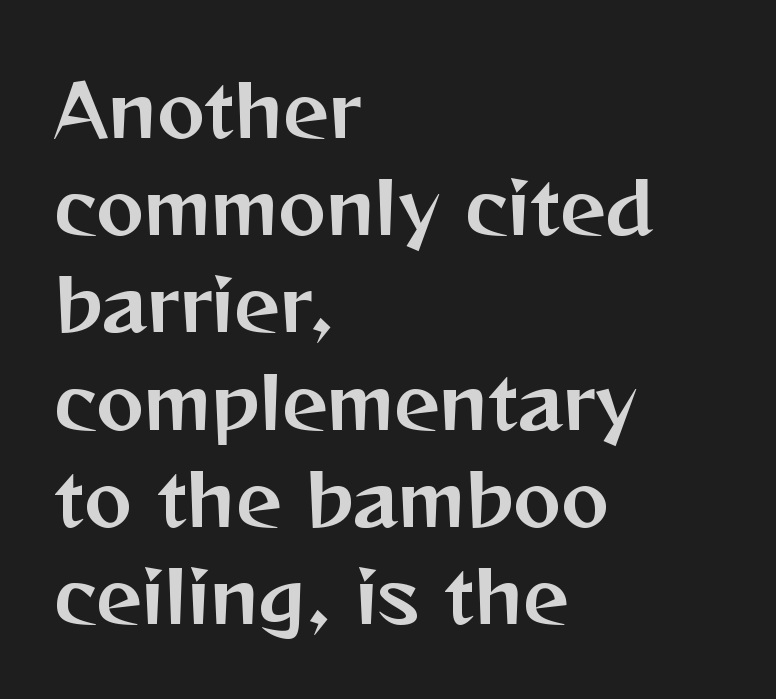
{"serif": "no", "italic": "no", "width": "normal", "stroke_contrast": "medium", "x_height": "medium", "monospaced": "no", "underline": "no", "align": "left", "line_spacing": "normal", "line_spacing_ratio": 1.35, "letter_spacing": "normal", "letter_spacing_em": 0.0, "glyph_px": 72}
